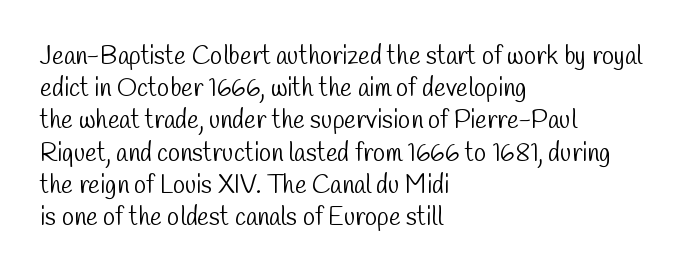
Q: Is the text bold? A: No.
Q: Is the text underlined? A: No.
Q: How is the paragraph aligned? A: Left-aligned.
Q: Is the spacing between letters normal or unusually wide? A: Normal.
Q: Is the spacing between lines tight, normal or loose? A: Normal.
